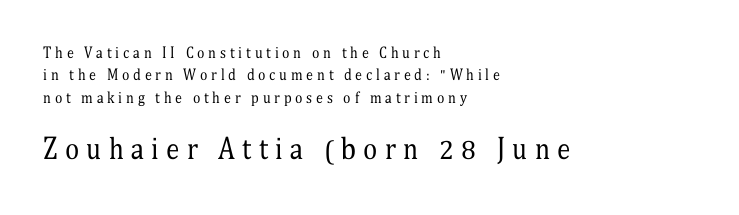
{"italic": "no", "bold": "no", "underline": "no", "align": "left", "line_spacing": "normal", "line_spacing_ratio": 1.59, "letter_spacing": "wide", "letter_spacing_em": 0.27, "larger_block": "second", "size_ratio": 1.93, "glyph_px": 27}
